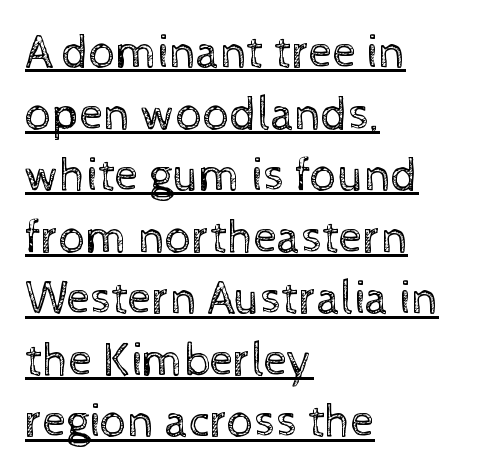
{"italic": "no", "bold": "no", "weight": "regular", "width": "normal", "x_height": "medium", "monospaced": "no", "underline": "yes", "align": "left", "line_spacing": "normal", "line_spacing_ratio": 1.31, "letter_spacing": "normal", "letter_spacing_em": 0.0, "glyph_px": 47}
